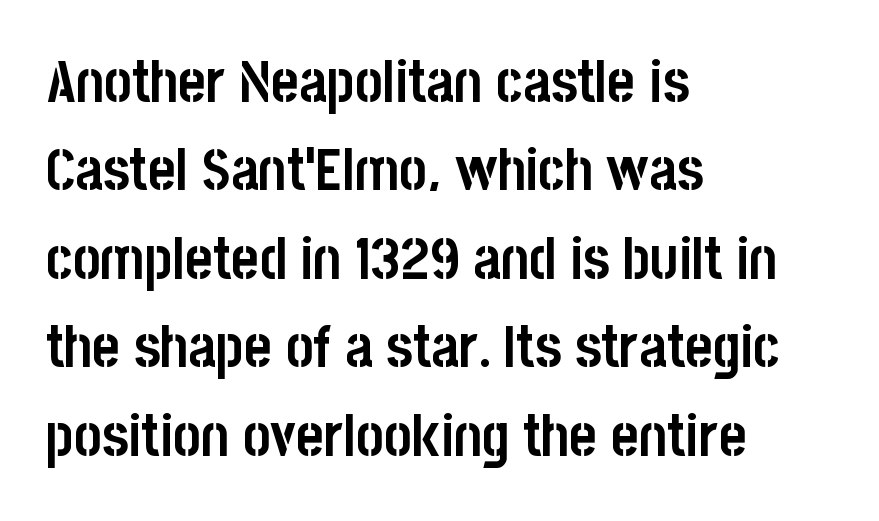
The image shows 59 px semibold, condensed sans-serif type, upright; set left-aligned, normal line spacing (1.5x), normal letter spacing, not underlined; low stroke contrast and a large x-height.
